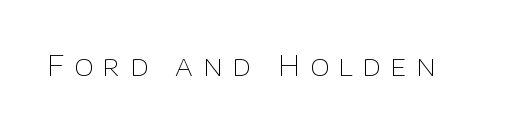
Is the type heavy? It reads as light-to-regular instead. The string is rendered with underlining switched off. Looks like regular typesetting: each glyph gets only the width it needs. In terms of posture, this sample is upright. Each letter's strokes conclude bluntly, with no projecting serifs. Observe the wide spacing: letters keep a clear distance from each other.
